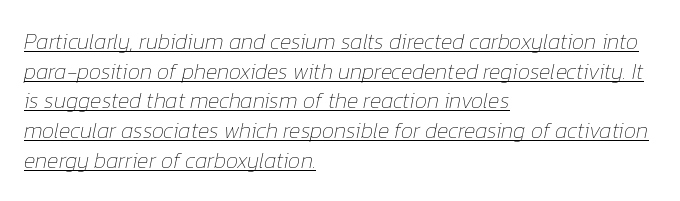
The image shows 22 px text type, italic (leaning right); set left-aligned, normal line spacing (1.35x), normal letter spacing, underlined.
